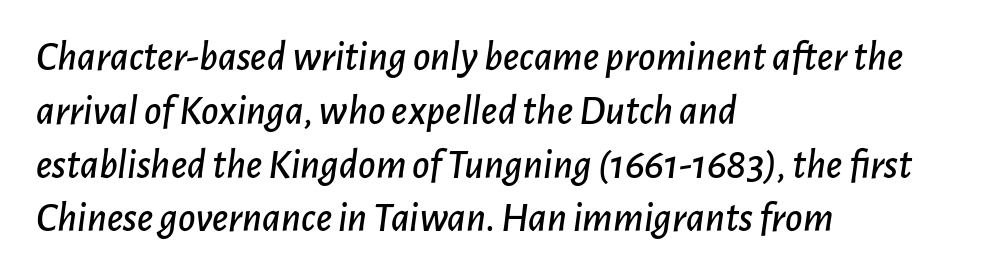
Q: Is the text italic (slanted)? A: Yes, it leans right by about 7 degrees.
Q: Is the text underlined? A: No.
Q: How is the paragraph aligned? A: Left-aligned.
Q: Is the spacing between letters normal or unusually wide? A: Normal.
Q: Is the spacing between lines tight, normal or loose? A: Normal.
Q: Width (condensed, normal, or wide)? A: Normal.
Q: Stroke contrast? A: Low.
Q: x-height? A: Medium.
Q: Monospaced? A: No.
